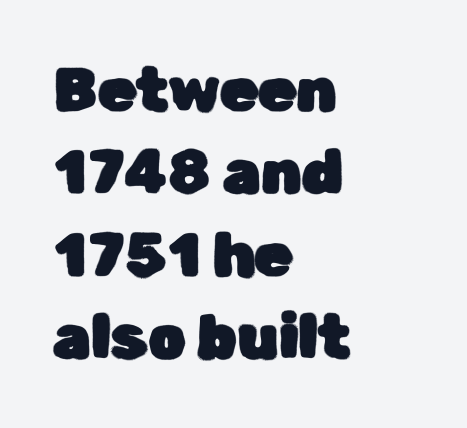
Q: Is the text italic (slanted)? A: No, it is upright.
Q: Is the typeface a serif or a sans-serif typeface? A: Sans-serif.
Q: Is the text underlined? A: No.
Q: How is the paragraph aligned? A: Left-aligned.
Q: Is the spacing between letters normal or unusually wide? A: Normal.
Q: Is the spacing between lines tight, normal or loose? A: Normal.
Q: Width (condensed, normal, or wide)? A: Normal.
Q: Stroke contrast? A: Low.
Q: x-height? A: Medium.
Q: Monospaced? A: No.
